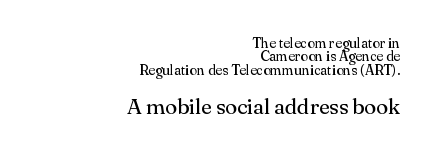
The strokes are not fattened; the text isn't bold. The second block has been scaled up relative to the first. The leading is snug, giving the passage a crowded texture. Unmarked baselines from the first word to the last. In terms of posture, this sample is upright.
